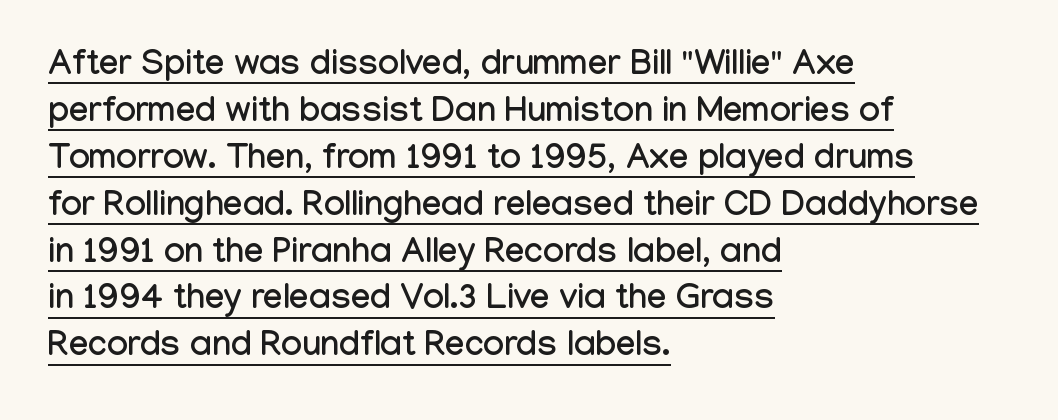
Q: Is the text italic (slanted)? A: No, it is upright.
Q: Is the typeface a serif or a sans-serif typeface? A: Sans-serif.
Q: Is the text underlined? A: Yes.
Q: How is the paragraph aligned? A: Left-aligned.
Q: Is the spacing between letters normal or unusually wide? A: Normal.
Q: Is the spacing between lines tight, normal or loose? A: Normal.
Q: Width (condensed, normal, or wide)? A: Condensed.
Q: Stroke contrast? A: Low.
Q: x-height? A: Medium.
Q: Monospaced? A: No.
